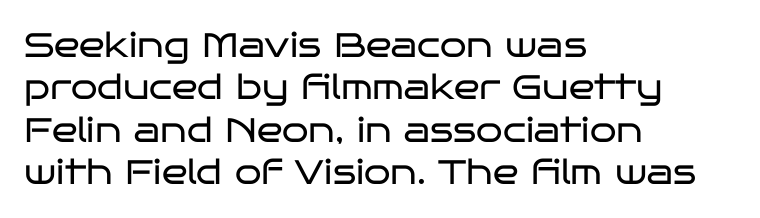
Q: Is the text bold? A: No.
Q: Is the text italic (slanted)? A: No, it is upright.
Q: Is the typeface a serif or a sans-serif typeface? A: Sans-serif.
Q: Is the text underlined? A: No.
Q: How is the paragraph aligned? A: Left-aligned.
Q: Is the spacing between letters normal or unusually wide? A: Normal.
Q: Is the spacing between lines tight, normal or loose? A: Normal.
Q: Width (condensed, normal, or wide)? A: Wide.
Q: Stroke contrast? A: Low.
Q: x-height? A: Large.
Q: Monospaced? A: No.
